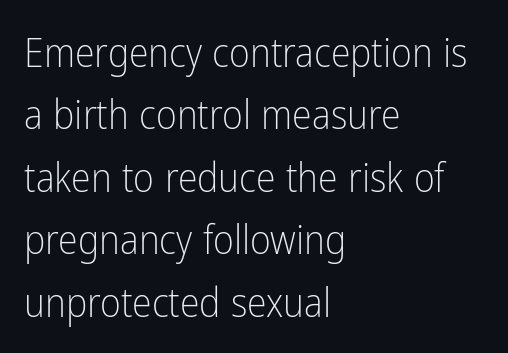
Q: Is the text bold? A: No.
Q: Is the text italic (slanted)? A: No, it is upright.
Q: Is the typeface a serif or a sans-serif typeface? A: Sans-serif.
Q: Is the text underlined? A: No.
Q: How is the paragraph aligned? A: Left-aligned.
Q: Is the spacing between letters normal or unusually wide? A: Normal.
Q: Is the spacing between lines tight, normal or loose? A: Normal.
Q: Width (condensed, normal, or wide)? A: Condensed.
Q: Stroke contrast? A: Low.
Q: x-height? A: Medium.
Q: Monospaced? A: No.
